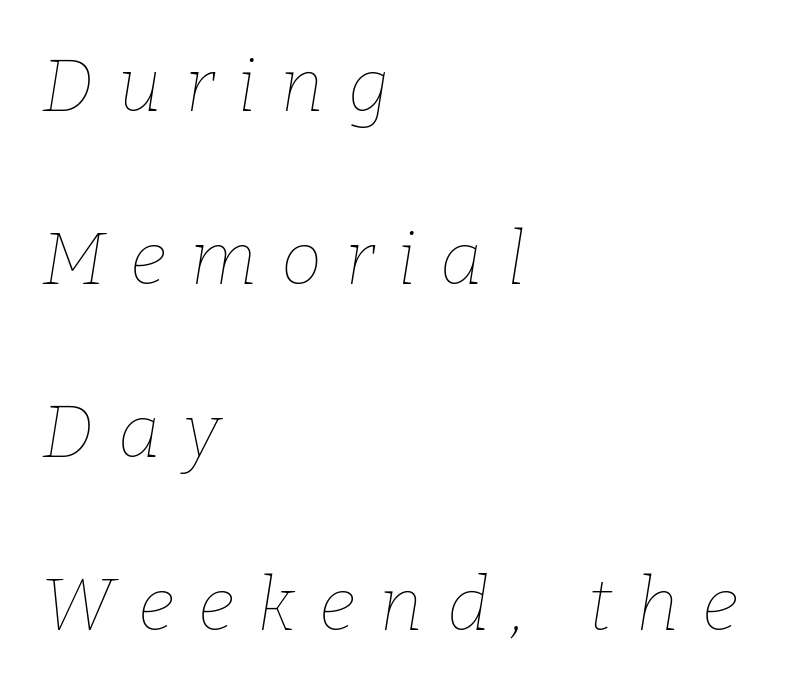
The image shows 74 px thin type, italic (leaning right); set left-aligned, loose line spacing (2.34x), unusually wide letter spacing (+0.32 em), not underlined; low stroke contrast and a medium x-height.
